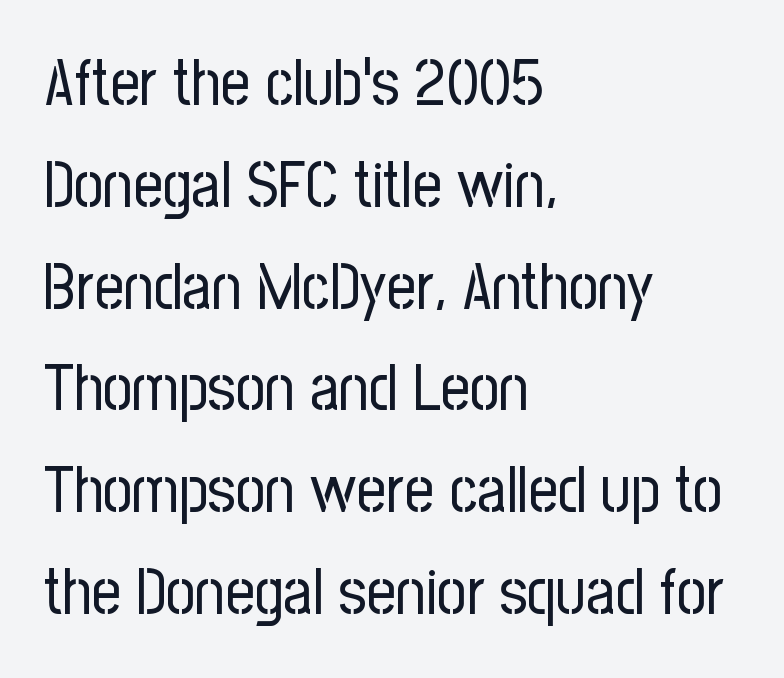
The image shows 64 px regular-weight, condensed sans-serif type, upright; set left-aligned, normal line spacing (1.59x), normal letter spacing, not underlined; low stroke contrast and a medium x-height.
